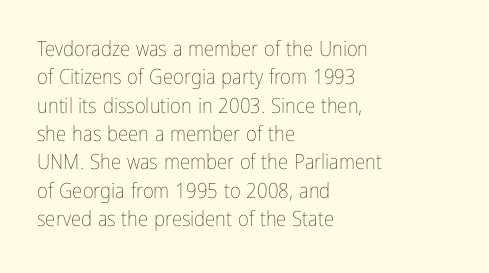
{"italic": "no", "bold": "no", "underline": "no", "align": "left", "line_spacing": "normal", "line_spacing_ratio": 1.35, "letter_spacing": "normal", "letter_spacing_em": 0.0, "glyph_px": 21}
